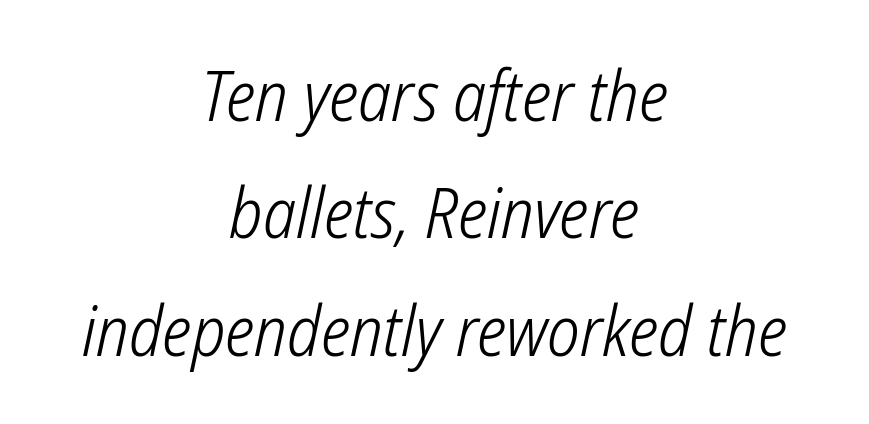
The image shows 69 px light, condensed sans-serif type; set centered, normal line spacing (1.7x), normal letter spacing, not underlined; low stroke contrast and a medium x-height.
